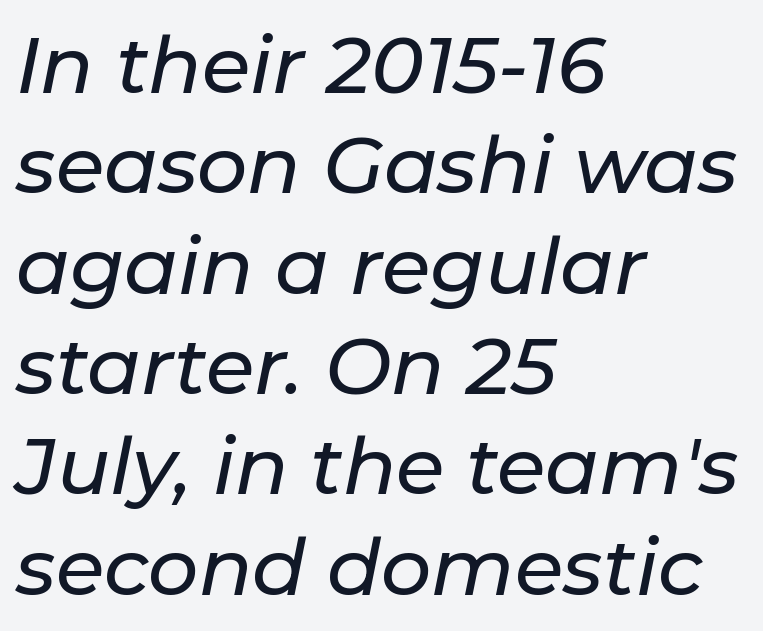
The space beneath each line is pristine and unruled. Here the designer chose a conventional face with non-uniform glyph widths. The line texture is even and compact thanks to regular tracking. The designer left line spacing at the default. This sample uses an oblique cut, with every glyph tilted off the vertical.
